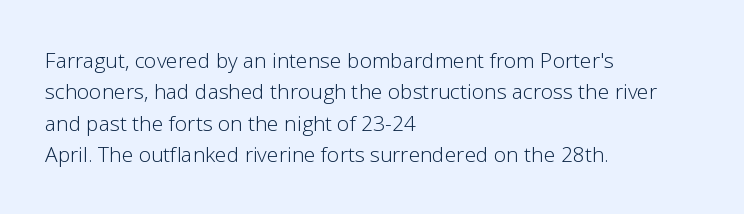
{"italic": "no", "bold": "no", "underline": "no", "align": "left", "line_spacing": "normal", "line_spacing_ratio": 1.49, "letter_spacing": "normal", "letter_spacing_em": 0.0, "glyph_px": 21}
